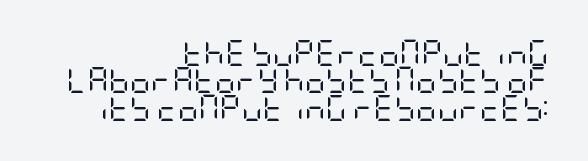
The image shows 26 px text type, upright; set right-aligned, tight line spacing (1.05x), normal letter spacing, not underlined.
